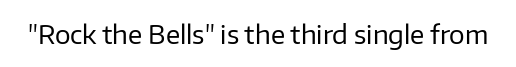
Q: Is the text bold? A: No.
Q: Is the text italic (slanted)? A: No, it is upright.
Q: Is the text underlined? A: No.
Q: Is the spacing between letters normal or unusually wide? A: Normal.
